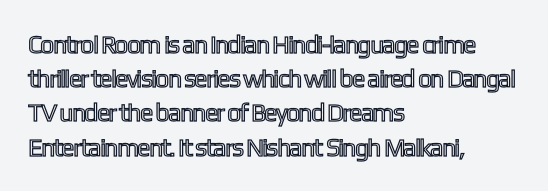
{"italic": "no", "underline": "no", "align": "left", "line_spacing": "normal", "line_spacing_ratio": 1.37, "letter_spacing": "normal", "letter_spacing_em": 0.0, "glyph_px": 25}
